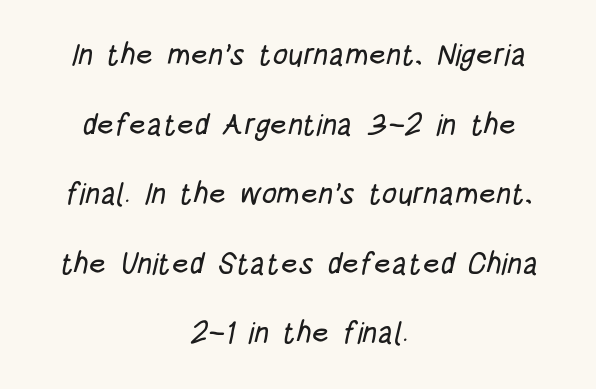
Note the varied advance widths — an 'i' is clearly narrower than an 'm'. Clear beneath every line of the passage. Glyph-to-glyph distance matches everyday printed text. Horizontal alignment here is central, giving a formal, balanced look. Serifs: no, the terminals of the letterforms are clean. Interline gaps are noticeably wide in this sample.
